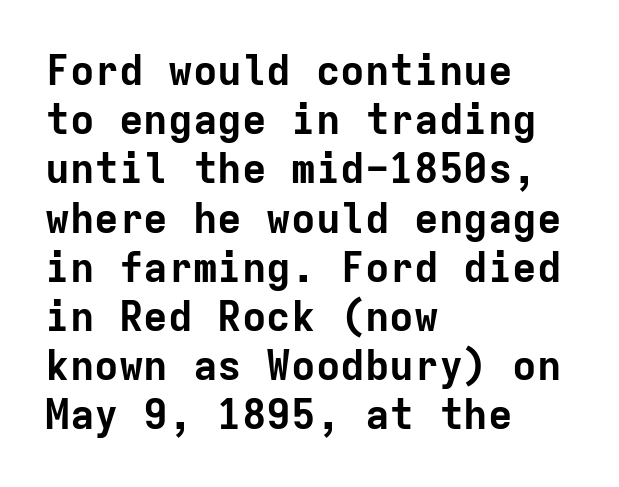
Quick note: not italic, upright. Emphasis by weight is at full strength: bold. One-word summary of the alignment: left. These lines are rendered in a fixed-pitch font.
